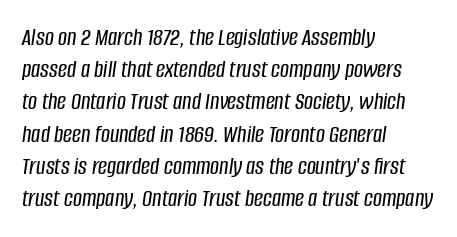
Vertical spacing — default. The ragged edge is on the right, which tells us the setting is flush left. Caption: standard tracking, unaltered. The specimen reads as italic at a glance. The strip under each line holds only bare page.
